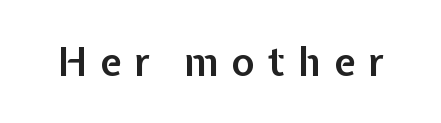
The image shows 39 px semibold sans-serif type, upright; set unusually wide letter spacing (+0.32 em), not underlined; low stroke contrast and a medium x-height.
